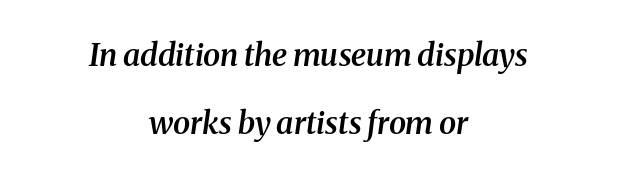
The line-height multiplier appears high, well above default. On the weight axis this lands at semibold, roughly 600. Letters rest on an invisible, unmarked baseline. The designer went with a serif here, giving each stem small feet. Compared with typical body copy, the letter spacing here is the same.
